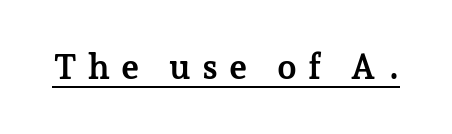
Q: Is the text bold? A: Yes.
Q: Is the text italic (slanted)? A: No, it is upright.
Q: Is the typeface a serif or a sans-serif typeface? A: Serif.
Q: Is the text underlined? A: Yes.
Q: Is the spacing between letters normal or unusually wide? A: Unusually wide.
Q: Width (condensed, normal, or wide)? A: Normal.
Q: Stroke contrast? A: Low.
Q: x-height? A: Medium.
Q: Monospaced? A: No.
